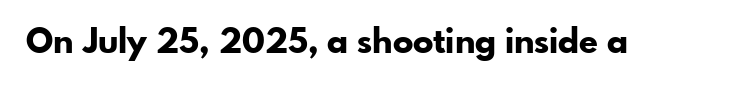
{"serif": "no", "italic": "no", "bold": "yes", "weight": "bold", "width": "normal", "stroke_contrast": "low", "x_height": "small", "monospaced": "no", "underline": "no", "letter_spacing": "normal", "letter_spacing_em": 0.0, "glyph_px": 34}
